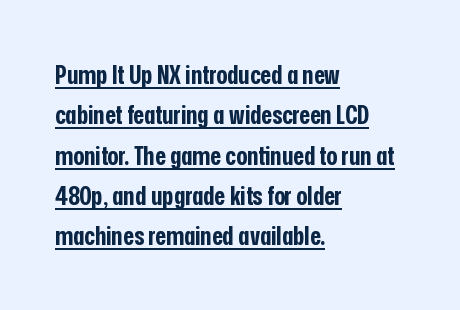
{"italic": "no", "bold": "yes", "underline": "yes", "align": "left", "line_spacing": "normal", "line_spacing_ratio": 1.55, "letter_spacing": "normal", "letter_spacing_em": 0.0, "glyph_px": 26}
